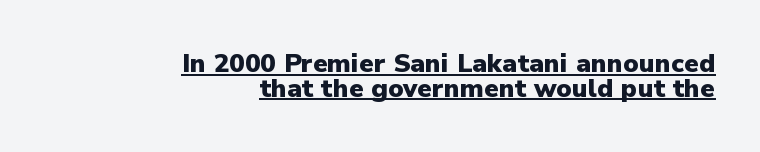
The image shows 26 px bold type, upright; set right-aligned, tight line spacing (0.95x), normal letter spacing, underlined.
